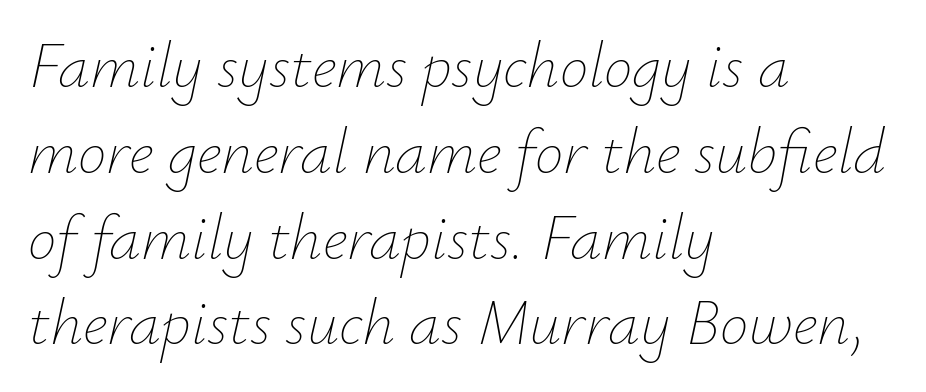
Q: Is the text bold? A: No.
Q: Is the text italic (slanted)? A: Yes, it leans right by about 12 degrees.
Q: Is the text underlined? A: No.
Q: How is the paragraph aligned? A: Left-aligned.
Q: Is the spacing between letters normal or unusually wide? A: Normal.
Q: Is the spacing between lines tight, normal or loose? A: Normal.
Q: Width (condensed, normal, or wide)? A: Normal.
Q: Stroke contrast? A: Low.
Q: x-height? A: Small.
Q: Monospaced? A: No.
